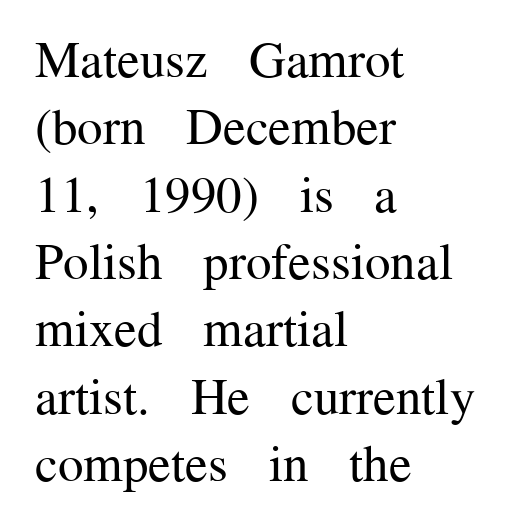
{"serif": "yes", "italic": "no", "bold": "no", "weight": "regular", "width": "normal", "stroke_contrast": "medium", "x_height": "medium", "monospaced": "no", "underline": "no", "align": "left", "line_spacing": "normal", "line_spacing_ratio": 1.32, "letter_spacing": "normal", "letter_spacing_em": 0.0, "glyph_px": 51}
